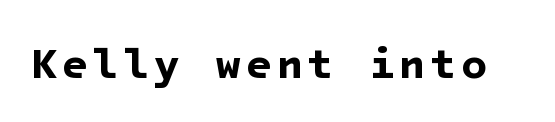
Look at the stroke-to-counter ratio: heavy, a bold. Decoration check: the copy has no underline. The characters display no serif detailing; their extremities are plain.
